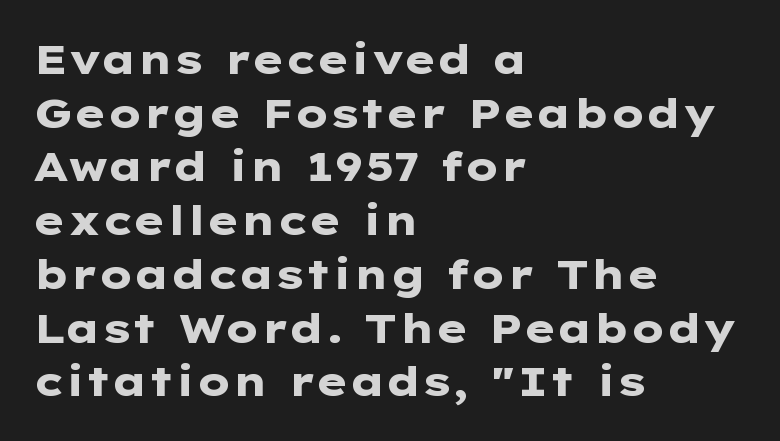
The image shows 41 px heavy, wide sans-serif type, upright; set left-aligned, normal line spacing (1.31x), normal letter spacing, not underlined; low stroke contrast and a medium x-height.
